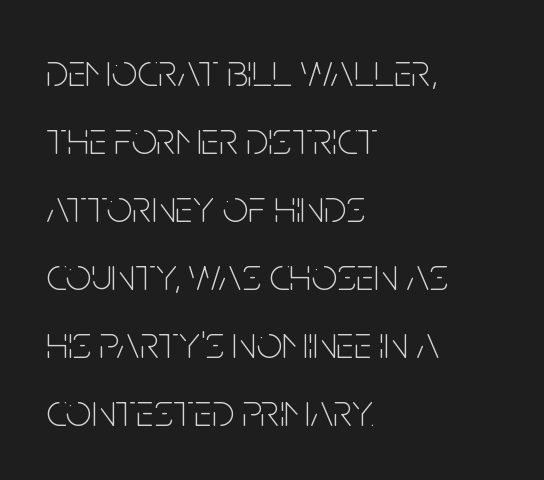
The image shows 46 px thin, condensed sans-serif type, upright; set left-aligned, normal line spacing (1.48x), normal letter spacing, not underlined; low stroke contrast and a large x-height.
